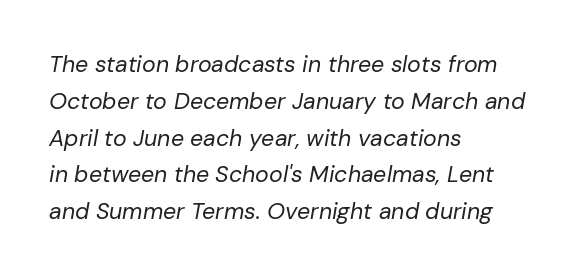
The lines are quadded left. Each row of text sits above clean, open space. Letters have the restrained weight of plain body copy at most. The font's italic variant was chosen for this text.
